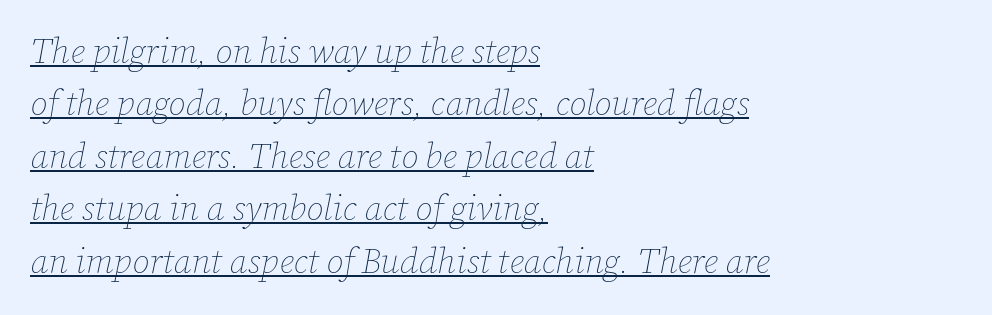
Q: Is the text bold? A: No.
Q: Is the text italic (slanted)? A: Yes, it leans right by about 12 degrees.
Q: Is the text underlined? A: Yes.
Q: How is the paragraph aligned? A: Left-aligned.
Q: Is the spacing between letters normal or unusually wide? A: Normal.
Q: Is the spacing between lines tight, normal or loose? A: Normal.
Q: Width (condensed, normal, or wide)? A: Normal.
Q: Stroke contrast? A: Low.
Q: x-height? A: Medium.
Q: Monospaced? A: No.
